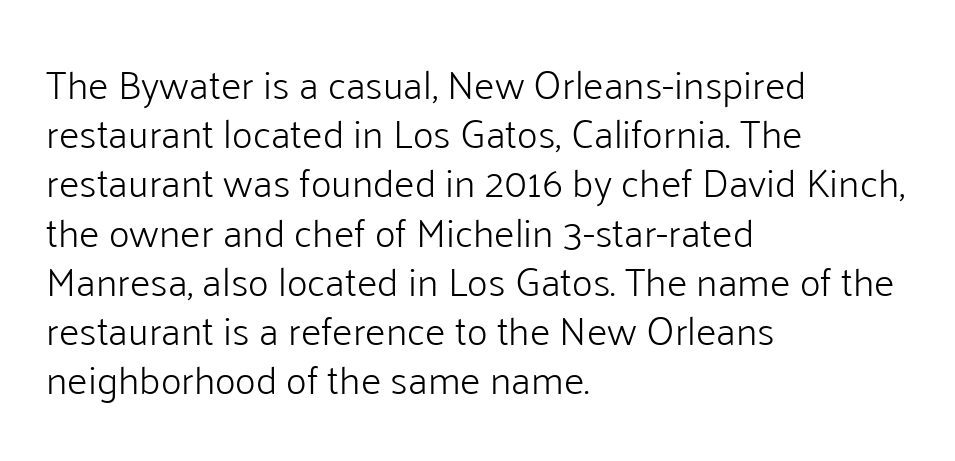
The image shows 40 px light sans-serif type, upright; set left-aligned, line spacing 1.23x, normal letter spacing, not underlined; low stroke contrast and a medium x-height.
